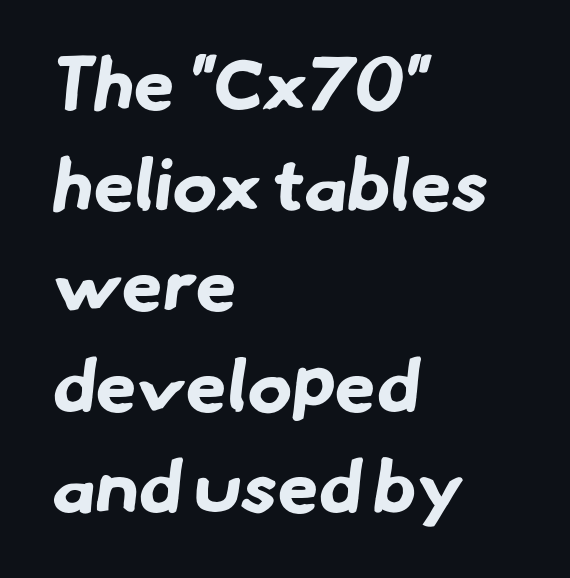
Q: Is the text bold? A: Yes.
Q: Is the typeface a serif or a sans-serif typeface? A: Sans-serif.
Q: Is the text underlined? A: No.
Q: How is the paragraph aligned? A: Left-aligned.
Q: Is the spacing between letters normal or unusually wide? A: Normal.
Q: Is the spacing between lines tight, normal or loose? A: Normal.
Q: Width (condensed, normal, or wide)? A: Normal.
Q: Stroke contrast? A: Low.
Q: x-height? A: Small.
Q: Monospaced? A: No.
